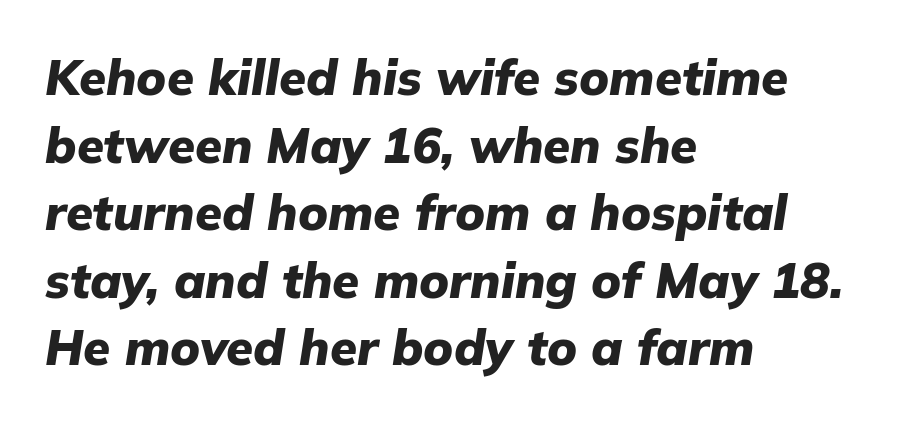
{"italic": "yes", "lean": "right", "slant_degrees": 9, "bold": "yes", "weight": "heavy", "width": "normal", "stroke_contrast": "low", "x_height": "medium", "monospaced": "no", "underline": "no", "align": "left", "line_spacing": "normal", "line_spacing_ratio": 1.38, "letter_spacing": "normal", "letter_spacing_em": 0.0, "glyph_px": 49}
